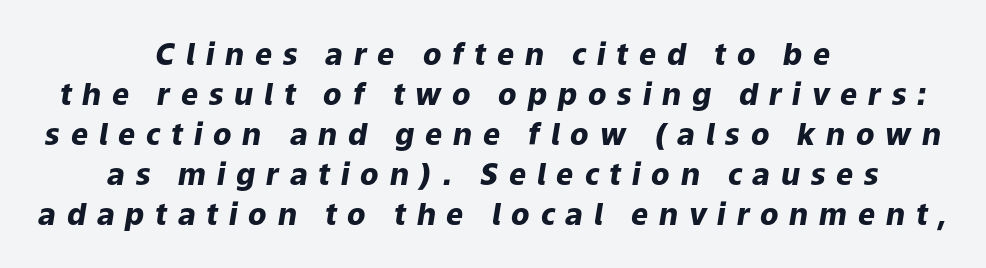
Q: Is the text bold? A: Yes.
Q: Is the text italic (slanted)? A: Yes, it leans right by about 9 degrees.
Q: Is the text underlined? A: No.
Q: How is the paragraph aligned? A: Centered.
Q: Is the spacing between letters normal or unusually wide? A: Unusually wide.
Q: Is the spacing between lines tight, normal or loose? A: Normal.
Q: Width (condensed, normal, or wide)? A: Normal.
Q: Stroke contrast? A: Low.
Q: x-height? A: Medium.
Q: Monospaced? A: No.
